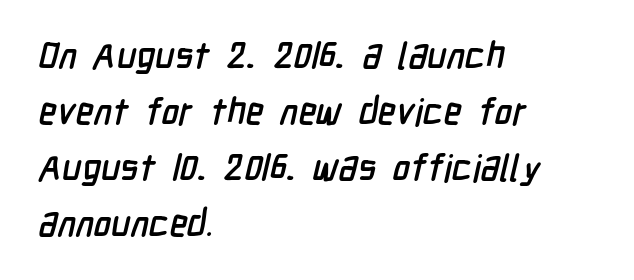
Q: Is the typeface a serif or a sans-serif typeface? A: Sans-serif.
Q: Is the text underlined? A: No.
Q: How is the paragraph aligned? A: Left-aligned.
Q: Is the spacing between letters normal or unusually wide? A: Normal.
Q: Is the spacing between lines tight, normal or loose? A: Normal.
Q: Width (condensed, normal, or wide)? A: Condensed.
Q: Stroke contrast? A: Low.
Q: x-height? A: Medium.
Q: Monospaced? A: No.
